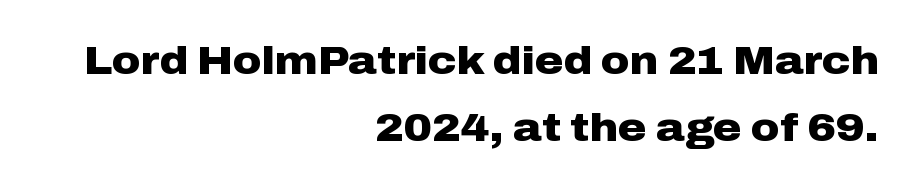
Q: Is the text bold? A: Yes.
Q: Is the text italic (slanted)? A: No, it is upright.
Q: Is the typeface a serif or a sans-serif typeface? A: Sans-serif.
Q: Is the text underlined? A: No.
Q: How is the paragraph aligned? A: Right-aligned.
Q: Is the spacing between letters normal or unusually wide? A: Normal.
Q: Width (condensed, normal, or wide)? A: Wide.
Q: Stroke contrast? A: Low.
Q: x-height? A: Medium.
Q: Monospaced? A: No.
